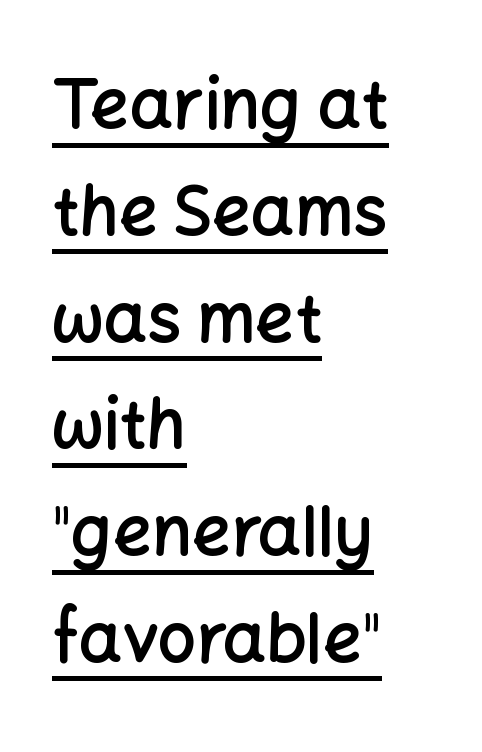
Q: Is the text bold? A: Semi-bold.
Q: Is the text italic (slanted)? A: No, it is upright.
Q: Is the typeface a serif or a sans-serif typeface? A: Sans-serif.
Q: Is the text underlined? A: Yes.
Q: How is the paragraph aligned? A: Left-aligned.
Q: Is the spacing between letters normal or unusually wide? A: Normal.
Q: Is the spacing between lines tight, normal or loose? A: Normal.
Q: Width (condensed, normal, or wide)? A: Normal.
Q: Stroke contrast? A: Low.
Q: x-height? A: Medium.
Q: Monospaced? A: No.
